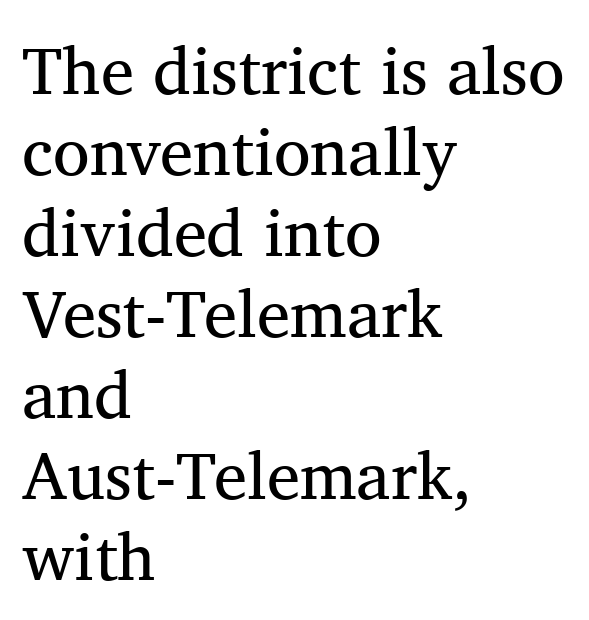
{"serif": "yes", "italic": "no", "bold": "no", "weight": "regular", "width": "normal", "stroke_contrast": "medium", "x_height": "medium", "monospaced": "no", "underline": "no", "align": "left", "line_spacing_ratio": 1.21, "letter_spacing": "normal", "letter_spacing_em": 0.0, "glyph_px": 67}
